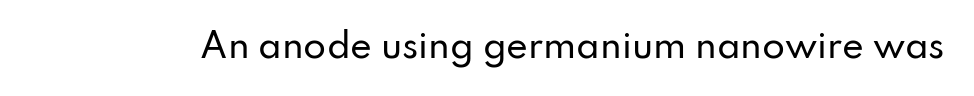
The image shows 33 px sans-serif type, upright; set normal letter spacing, not underlined; low stroke contrast and a small x-height.
